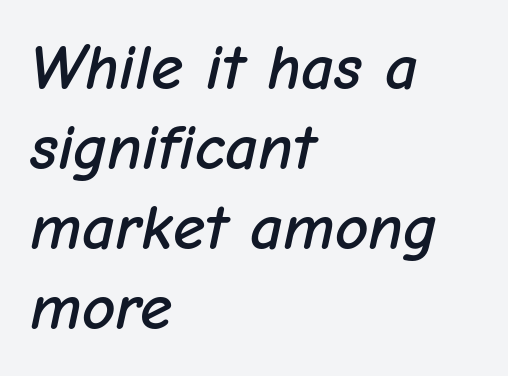
Designer's note — italics engaged. Compared with typical body copy, the letter spacing here is the same. A classic flush-left, rag-right setting is used for this passage. The passage shown is typed in a proportional face where columns would drift.
